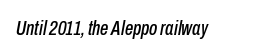
{"italic": "yes", "lean": "right", "slant_degrees": 10, "underline": "no", "letter_spacing": "normal", "letter_spacing_em": 0.0, "glyph_px": 21}
